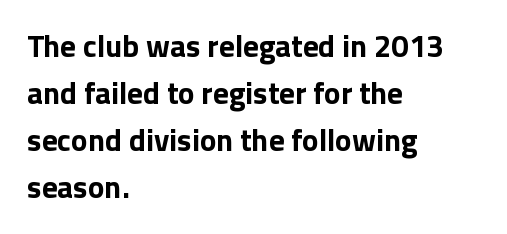
Q: Is the text bold? A: Yes.
Q: Is the text italic (slanted)? A: No, it is upright.
Q: Is the typeface a serif or a sans-serif typeface? A: Sans-serif.
Q: Is the text underlined? A: No.
Q: How is the paragraph aligned? A: Left-aligned.
Q: Is the spacing between letters normal or unusually wide? A: Normal.
Q: Is the spacing between lines tight, normal or loose? A: Normal.
Q: Width (condensed, normal, or wide)? A: Normal.
Q: Stroke contrast? A: Low.
Q: x-height? A: Medium.
Q: Monospaced? A: No.
